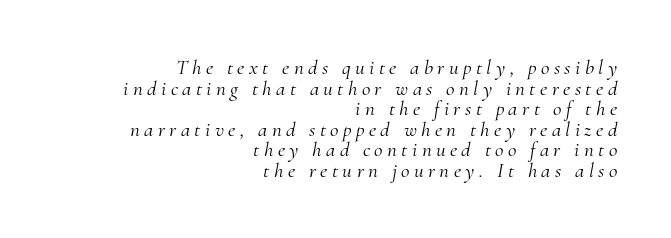
{"italic": "yes", "lean": "right", "slant_degrees": 10, "bold": "no", "underline": "no", "align": "right", "line_spacing": "tight", "line_spacing_ratio": 0.98, "letter_spacing": "wide", "letter_spacing_em": 0.21, "glyph_px": 21}
